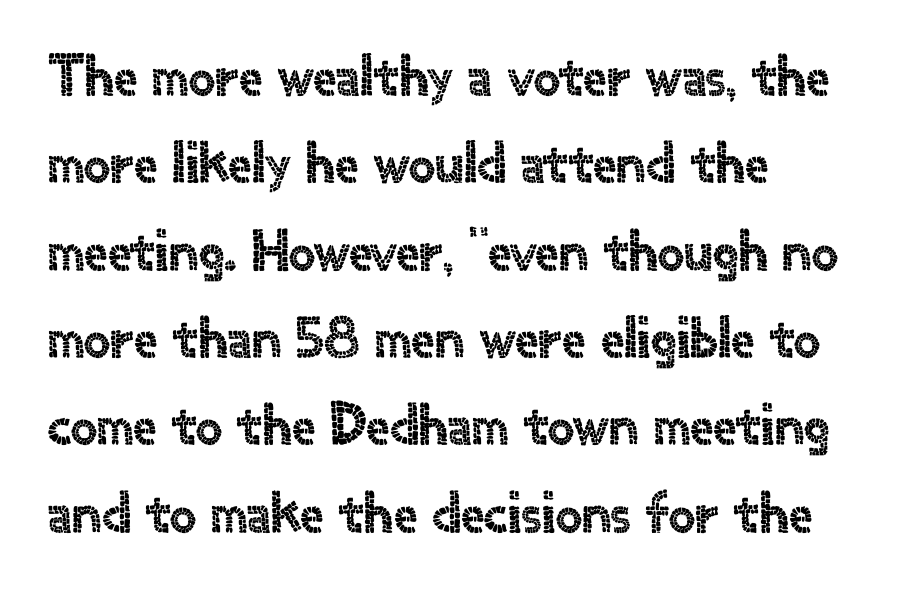
The specimen omits any rule beneath the text block's lines. A sans-serif font was chosen for this passage. These lines keep a tight, regular rhythm from letter to letter. Think of a printed novel: that variable character pitch is what you see here. Rows of type keep a routine distance in the vertical direction. In CSS terms this would be text-align: left.
